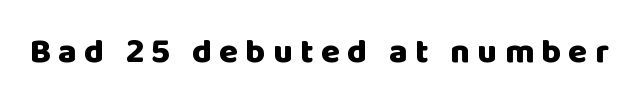
The image shows 34 px heavy sans-serif type, upright; set unusually wide letter spacing (+0.22 em), not underlined; low stroke contrast and a large x-height.
